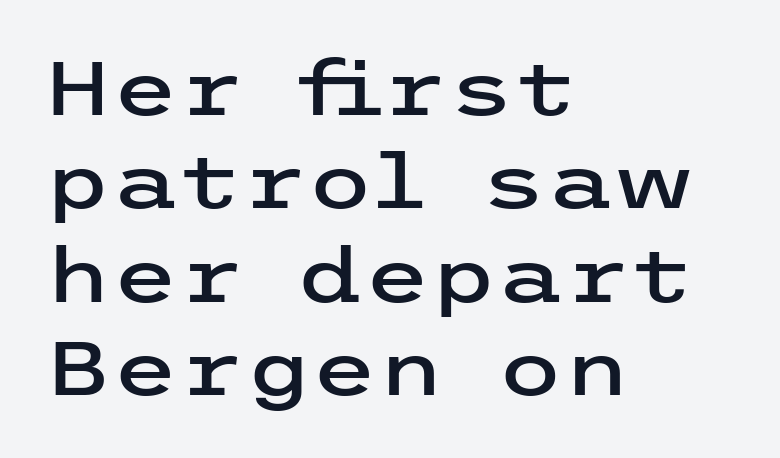
{"serif": "no", "italic": "no", "width": "wide", "stroke_contrast": "low", "x_height": "medium", "underline": "no", "align": "left", "line_spacing_ratio": 1.23, "letter_spacing": "normal", "letter_spacing_em": 0.0, "glyph_px": 76}
